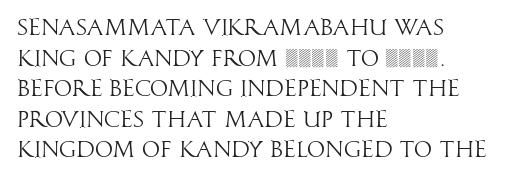
{"italic": "no", "bold": "no", "underline": "no", "align": "left", "line_spacing": "normal", "line_spacing_ratio": 1.33, "letter_spacing": "normal", "letter_spacing_em": 0.0, "glyph_px": 23}
